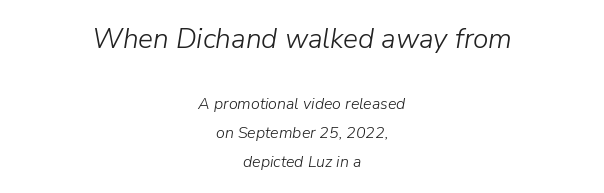
{"italic": "yes", "lean": "right", "slant_degrees": 9, "bold": "no", "weight": "light", "width": "normal", "stroke_contrast": "low", "x_height": "medium", "monospaced": "no", "underline": "no", "align": "center", "line_spacing_ratio": 1.81, "letter_spacing": "normal", "letter_spacing_em": 0.0, "larger_block": "first", "size_ratio": 1.75, "glyph_px": 28}
